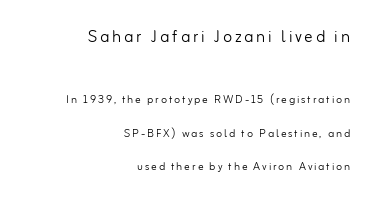
Q: Is the text bold? A: No.
Q: Is the text italic (slanted)? A: No, it is upright.
Q: Is the text underlined? A: No.
Q: How is the paragraph aligned? A: Right-aligned.
Q: Is the spacing between lines tight, normal or loose? A: Loose.
Q: Which block of text is set in a larger size, the first (top) or the second (bottom)? A: The first (top) one.
